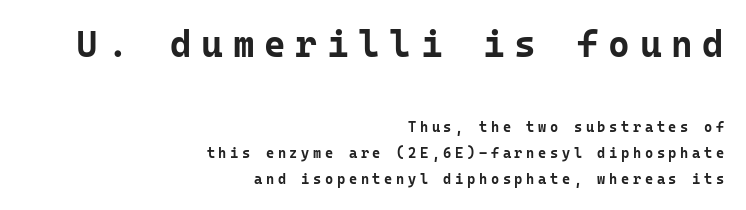
{"serif": "no", "italic": "no", "bold": "yes", "weight": "bold", "width": "normal", "stroke_contrast": "low", "x_height": "medium", "monospaced": "yes", "underline": "no", "align": "right", "line_spacing_ratio": 1.83, "letter_spacing": "wide", "letter_spacing_em": 0.26, "larger_block": "first", "size_ratio": 2.64, "glyph_px": 37}
